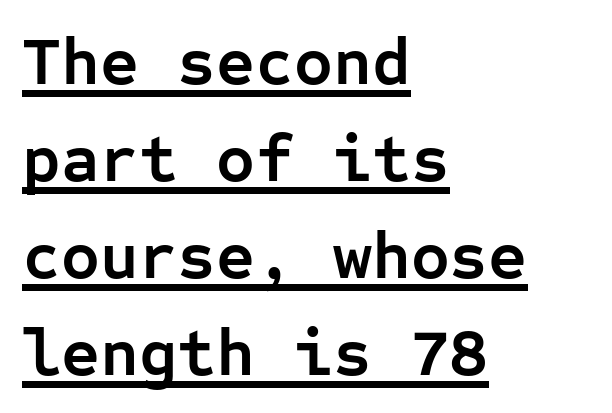
Q: Is the text bold? A: Yes.
Q: Is the text italic (slanted)? A: No, it is upright.
Q: Is the typeface a serif or a sans-serif typeface? A: Sans-serif.
Q: Is the text underlined? A: Yes.
Q: How is the paragraph aligned? A: Left-aligned.
Q: Is the spacing between letters normal or unusually wide? A: Normal.
Q: Is the spacing between lines tight, normal or loose? A: Normal.
Q: Width (condensed, normal, or wide)? A: Normal.
Q: Stroke contrast? A: Low.
Q: x-height? A: Medium.
Q: Monospaced? A: Yes.
